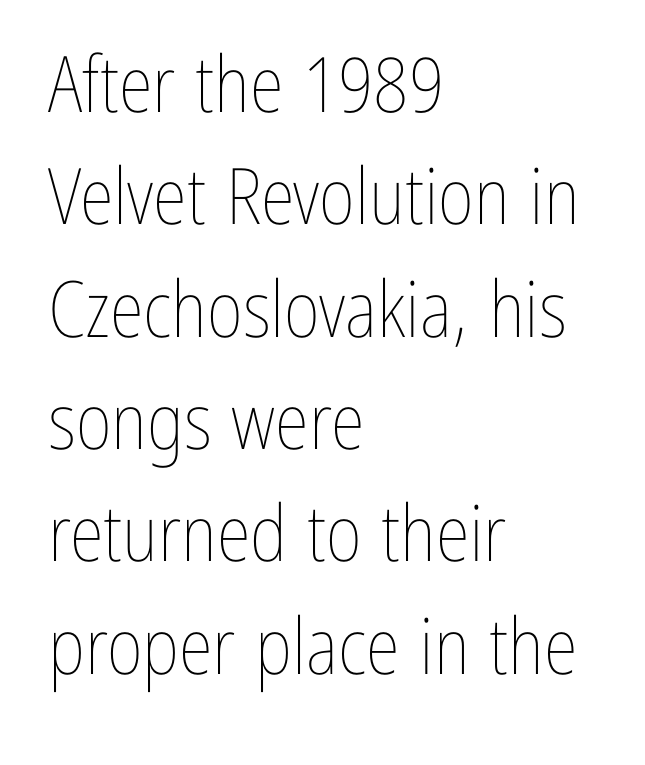
This reads as an unemphasized weight, regular at the heaviest. Horizontal alignment here is leftward, the default for most running prose. The face used here is rendered with its standard letterfit. Vertical strokes here are truly vertical.
